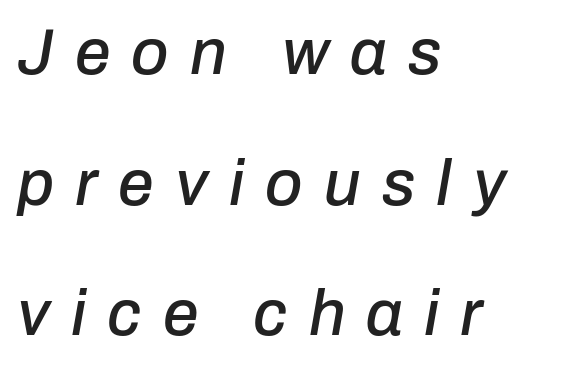
{"italic": "yes", "lean": "right", "slant_degrees": 10, "width": "normal", "stroke_contrast": "low", "x_height": "medium", "monospaced": "no", "underline": "no", "align": "left", "line_spacing": "loose", "line_spacing_ratio": 2.04, "letter_spacing": "wide", "letter_spacing_em": 0.33, "glyph_px": 64}
